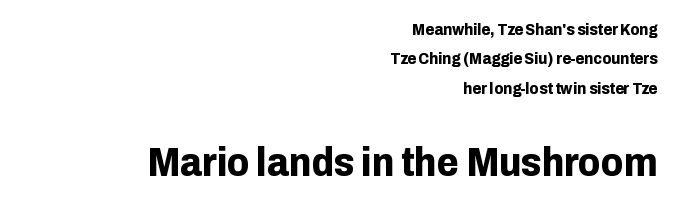
Q: Is the text bold? A: Yes.
Q: Is the text italic (slanted)? A: No, it is upright.
Q: Is the typeface a serif or a sans-serif typeface? A: Sans-serif.
Q: Is the text underlined? A: No.
Q: How is the paragraph aligned? A: Right-aligned.
Q: Is the spacing between letters normal or unusually wide? A: Normal.
Q: Which block of text is set in a larger size, the first (top) or the second (bottom)? A: The second (bottom) one.
Q: Width (condensed, normal, or wide)? A: Normal.
Q: Stroke contrast? A: Low.
Q: x-height? A: Medium.
Q: Monospaced? A: No.
